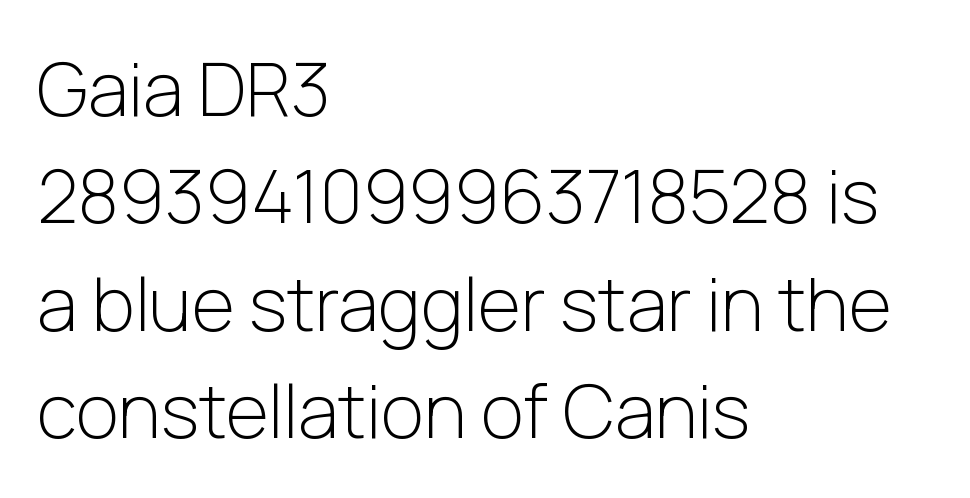
The image shows 74 px light sans-serif type, upright; set left-aligned, normal line spacing (1.45x), normal letter spacing, not underlined; low stroke contrast and a medium x-height.
